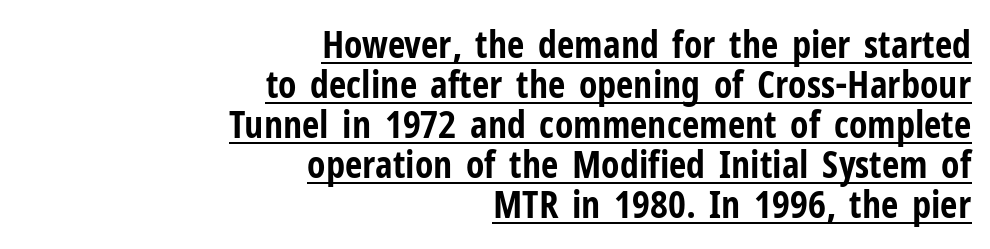
The image shows 38 px bold, condensed sans-serif type, upright; set right-aligned, tight line spacing (1.05x), normal letter spacing, underlined; low stroke contrast and a medium x-height.
